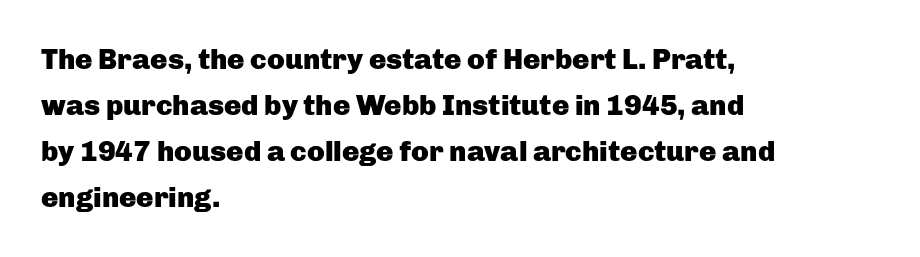
Q: Is the text bold? A: Yes.
Q: Is the text italic (slanted)? A: No, it is upright.
Q: Is the typeface a serif or a sans-serif typeface? A: Sans-serif.
Q: Is the text underlined? A: No.
Q: How is the paragraph aligned? A: Left-aligned.
Q: Is the spacing between letters normal or unusually wide? A: Normal.
Q: Is the spacing between lines tight, normal or loose? A: Normal.
Q: Width (condensed, normal, or wide)? A: Normal.
Q: Stroke contrast? A: Low.
Q: x-height? A: Medium.
Q: Monospaced? A: No.
